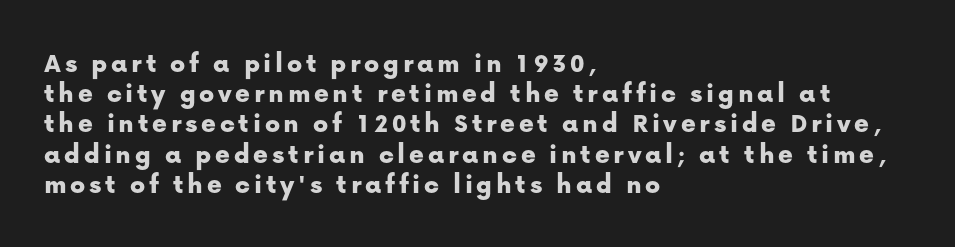
{"serif": "no", "italic": "no", "width": "normal", "stroke_contrast": "low", "x_height": "medium", "monospaced": "no", "underline": "no", "align": "left", "line_spacing": "tight", "line_spacing_ratio": 1.08, "glyph_px": 28}
